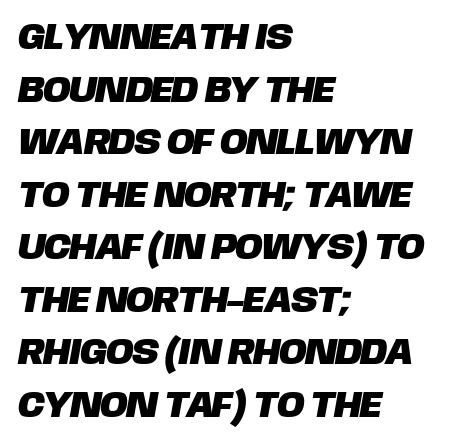
{"serif": "no", "width": "normal", "stroke_contrast": "low", "x_height": "large", "monospaced": "no", "underline": "no", "align": "left", "line_spacing": "normal", "line_spacing_ratio": 1.42, "letter_spacing": "normal", "letter_spacing_em": 0.0, "glyph_px": 37}
